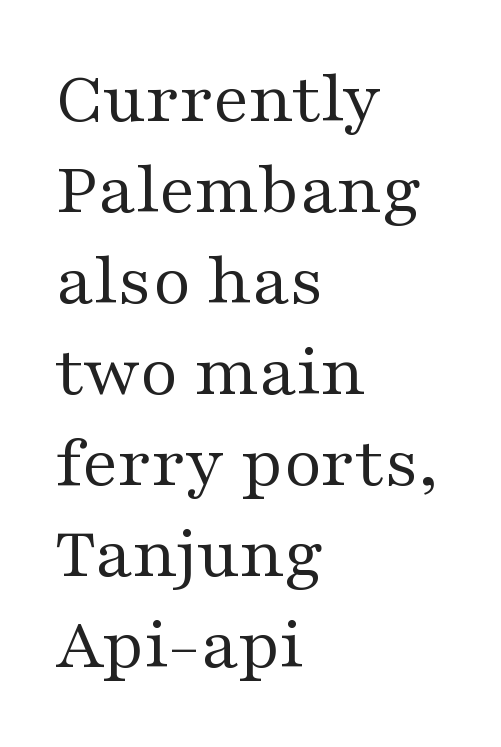
The type is set solid horizontally, with unmodified tracking. Stems here are at most as thick as an everyday book face. No italicization has been applied; the sample stays upright. Nobody drew a line under any word here. The font family rendered here belongs to the serif group. Notice how the passage keeps a crisp vertical edge on the left only.
